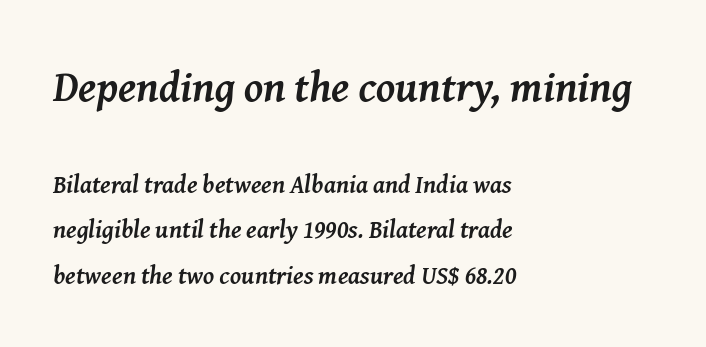
Q: Is the text bold? A: Yes.
Q: Is the text italic (slanted)? A: Yes, it leans right by about 8 degrees.
Q: Is the typeface a serif or a sans-serif typeface? A: Serif.
Q: Is the text underlined? A: No.
Q: How is the paragraph aligned? A: Left-aligned.
Q: Is the spacing between letters normal or unusually wide? A: Normal.
Q: Which block of text is set in a larger size, the first (top) or the second (bottom)? A: The first (top) one.
Q: Width (condensed, normal, or wide)? A: Normal.
Q: Stroke contrast? A: Medium.
Q: x-height? A: Medium.
Q: Monospaced? A: No.
